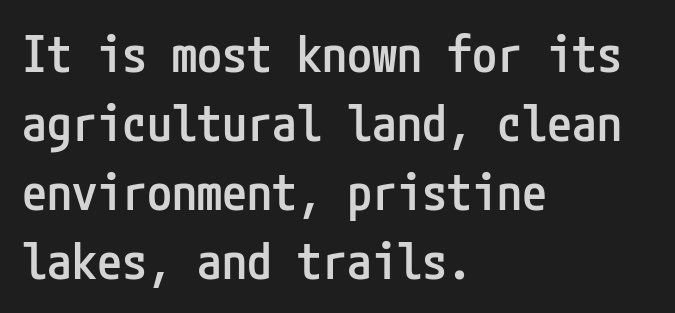
The image shows 50 px semibold, condensed sans-serif type, upright; set left-aligned, normal line spacing (1.38x), normal letter spacing, not underlined; low stroke contrast and a medium x-height.
